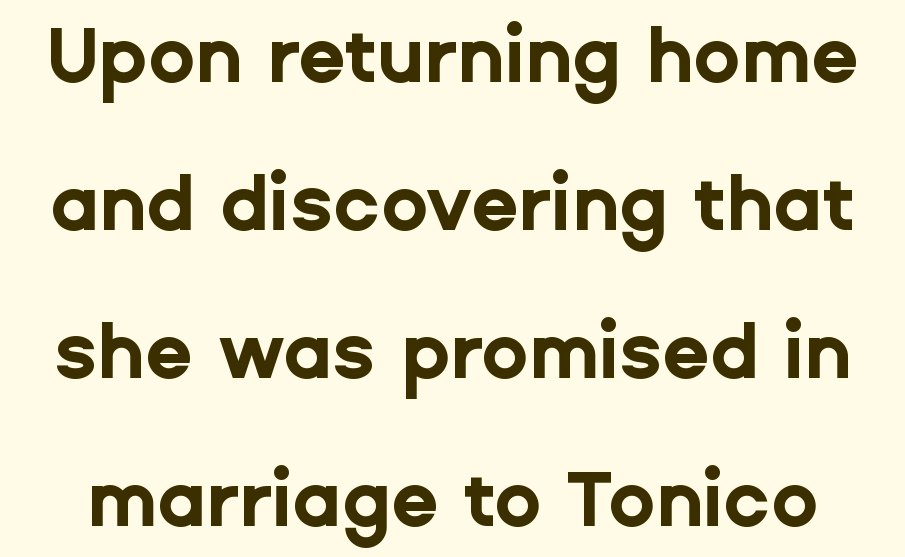
The image shows 77 px bold sans-serif type, upright; set loose line spacing (1.92x), normal letter spacing, not underlined; low stroke contrast and a medium x-height.
